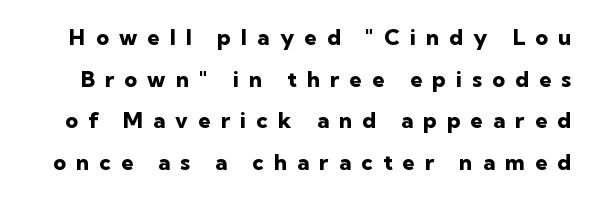
The image shows 22 px bold type, upright; set line spacing 1.89x, unusually wide letter spacing (+0.46 em), not underlined.
